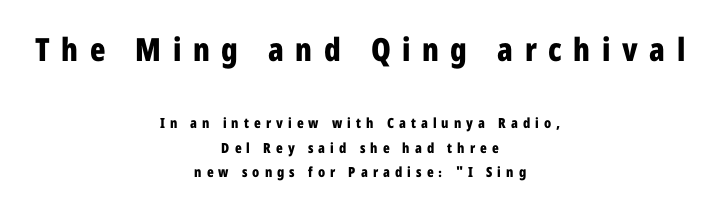
The image shows 32 px bold, condensed sans-serif type, upright; set centered, line spacing 1.76x, unusually wide letter spacing (+0.36 em), not underlined; the first (top) block is 2.29x larger; low stroke contrast and a medium x-height.
